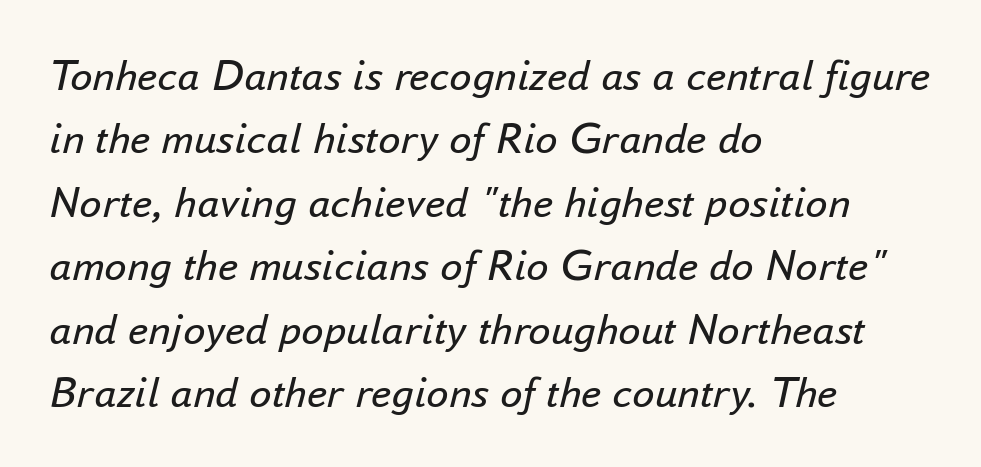
Leading matches the norm, producing a regular column. No letter is thick-stroked: the sample isn't bold. Typeset ragged right — the left edge is the straight one. Slanted lettering throughout. The area under the type is left untouched.
